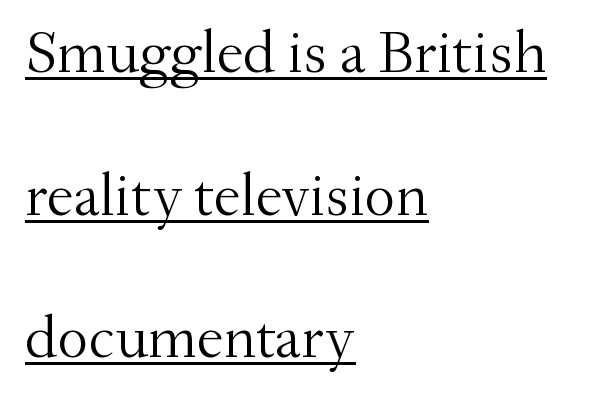
A roman cut, with each character standing at attention. No extra ink here — the face is not bold. No extra tracking has been applied to these lines. The compositor pushed each line to the left boundary. The rendered words wear a rule along their underside.
